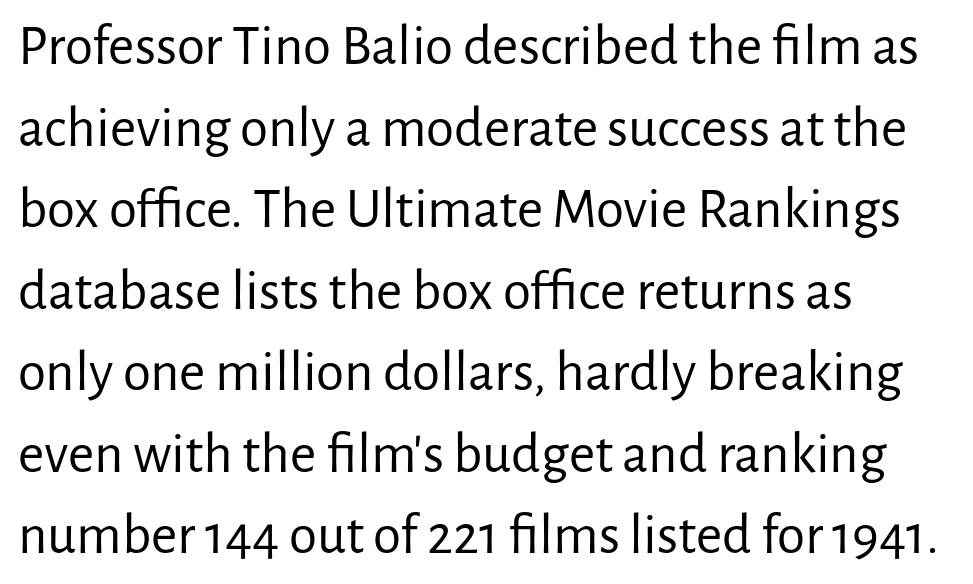
The image shows 57 px regular-weight sans-serif type, upright; set left-aligned, normal line spacing (1.43x), normal letter spacing, not underlined; low stroke contrast and a medium x-height.
